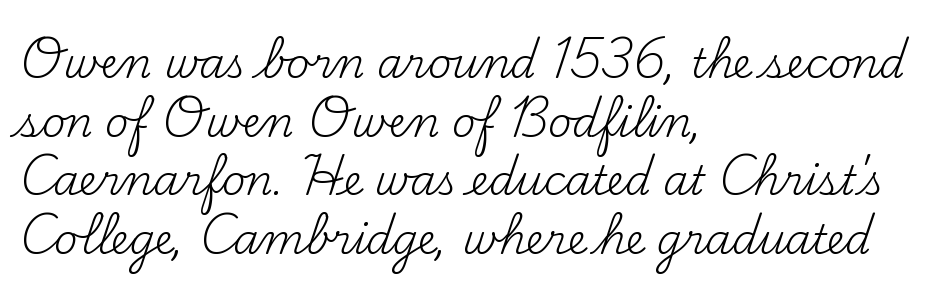
{"serif": "yes", "bold": "no", "weight": "regular", "width": "normal", "stroke_contrast": "medium", "x_height": "small", "monospaced": "no", "underline": "no", "align": "left", "line_spacing": "normal", "line_spacing_ratio": 1.43, "letter_spacing": "normal", "letter_spacing_em": 0.0, "glyph_px": 41}
